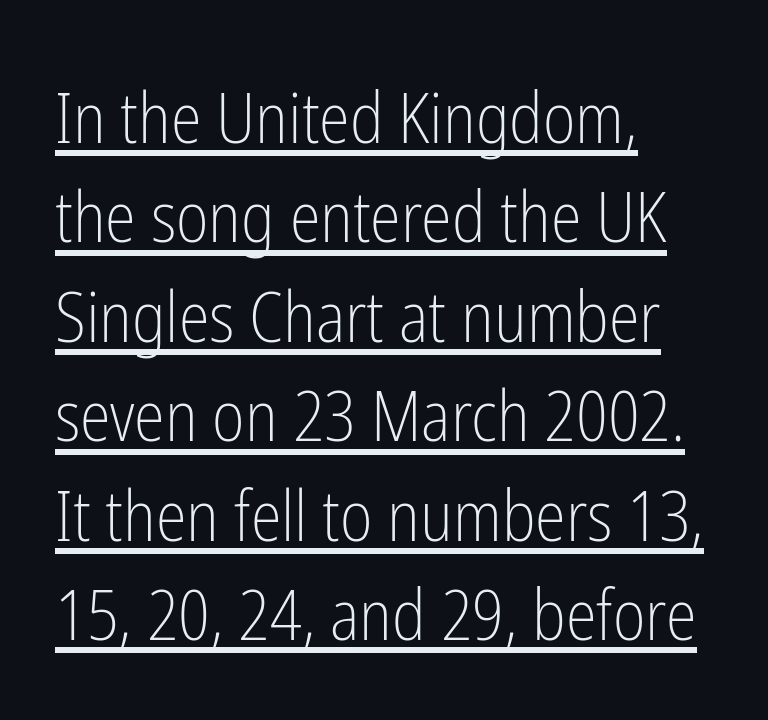
The image shows 70 px light, condensed sans-serif type, upright; set left-aligned, normal line spacing (1.42x), normal letter spacing, underlined; low stroke contrast and a medium x-height.
